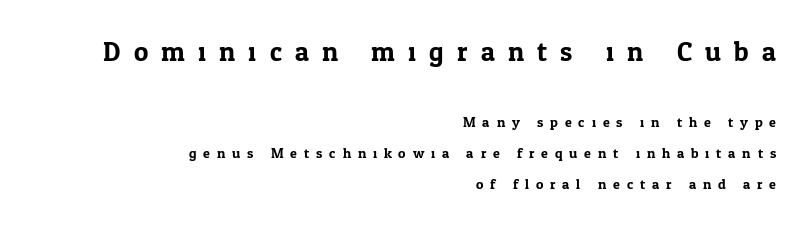
The image shows 27 px text type, upright; set right-aligned, loose line spacing (2.21x), unusually wide letter spacing (+0.49 em), not underlined; the first (top) block is 1.93x larger.
